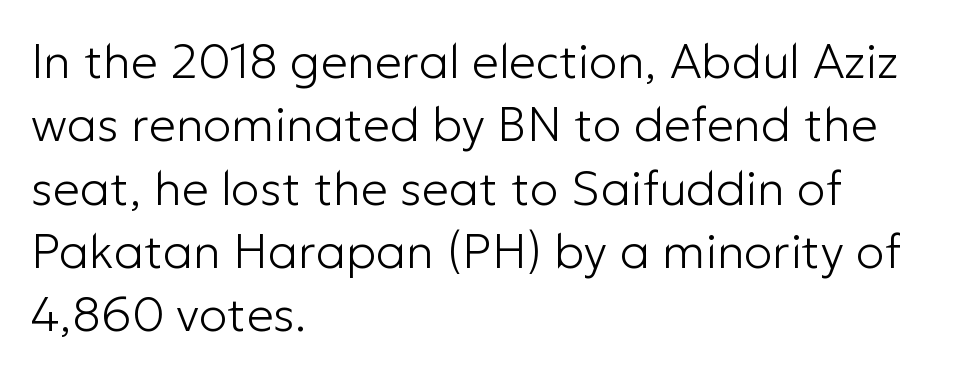
{"serif": "no", "italic": "no", "bold": "no", "weight": "light", "width": "normal", "stroke_contrast": "low", "x_height": "medium", "monospaced": "no", "underline": "no", "align": "left", "line_spacing": "normal", "line_spacing_ratio": 1.32, "letter_spacing": "normal", "letter_spacing_em": 0.0, "glyph_px": 48}
